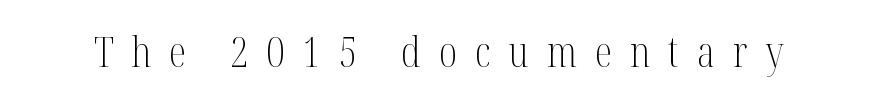
Q: Is the text bold? A: No.
Q: Is the text italic (slanted)? A: No, it is upright.
Q: Is the typeface a serif or a sans-serif typeface? A: Serif.
Q: Is the text underlined? A: No.
Q: Is the spacing between letters normal or unusually wide? A: Unusually wide.
Q: Width (condensed, normal, or wide)? A: Condensed.
Q: Stroke contrast? A: Medium.
Q: x-height? A: Medium.
Q: Monospaced? A: No.
